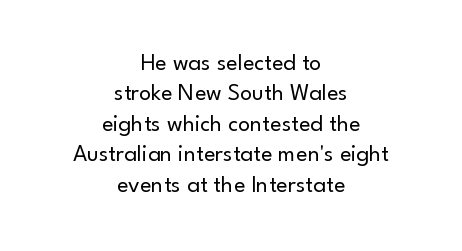
The image shows 24 px text type, upright; set centered, normal line spacing (1.27x), normal letter spacing, not underlined.
